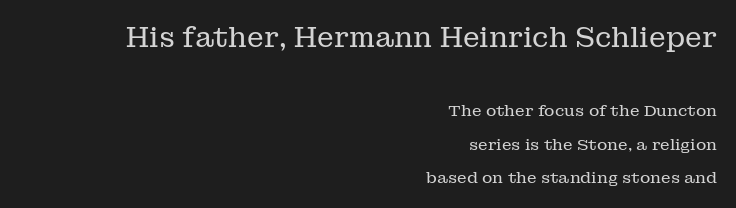
Q: Is the text bold? A: No.
Q: Is the text italic (slanted)? A: No, it is upright.
Q: Is the typeface a serif or a sans-serif typeface? A: Serif.
Q: Is the text underlined? A: No.
Q: How is the paragraph aligned? A: Right-aligned.
Q: Is the spacing between letters normal or unusually wide? A: Normal.
Q: Is the spacing between lines tight, normal or loose? A: Loose.
Q: Which block of text is set in a larger size, the first (top) or the second (bottom)? A: The first (top) one.
Q: Width (condensed, normal, or wide)? A: Normal.
Q: Stroke contrast? A: Low.
Q: x-height? A: Medium.
Q: Monospaced? A: No.
